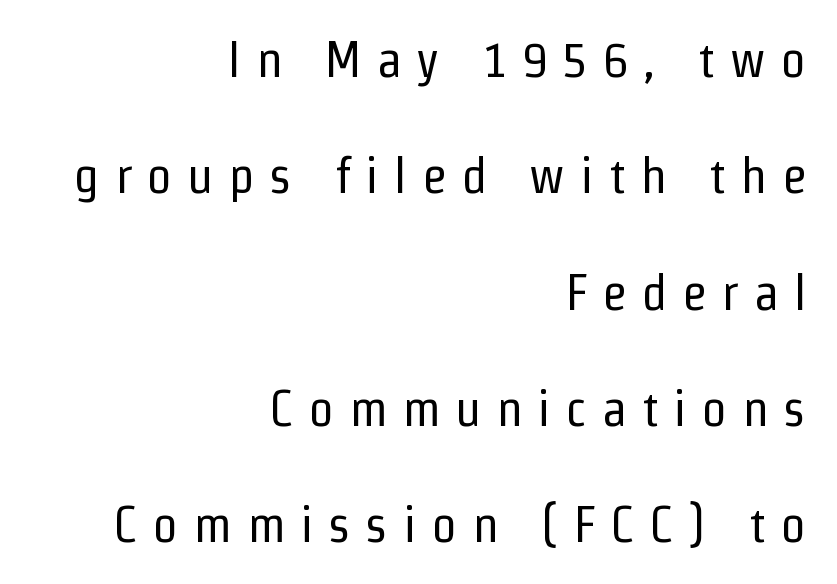
{"serif": "no", "italic": "no", "bold": "no", "weight": "regular", "width": "condensed", "stroke_contrast": "low", "x_height": "medium", "monospaced": "no", "underline": "no", "align": "right", "line_spacing": "loose", "line_spacing_ratio": 2.28, "letter_spacing": "wide", "letter_spacing_em": 0.29, "glyph_px": 51}
